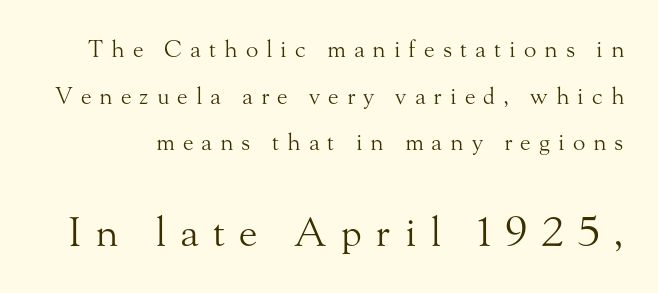
The image shows 40 px light serif type, upright; set loose line spacing (2.03x), unusually wide letter spacing (+0.35 em), not underlined; the second (bottom) block is 1.74x larger; medium stroke contrast and a small x-height.
